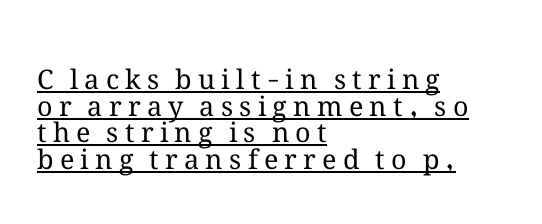
Q: Is the text bold? A: No.
Q: Is the text italic (slanted)? A: No, it is upright.
Q: Is the text underlined? A: Yes.
Q: How is the paragraph aligned? A: Left-aligned.
Q: Is the spacing between letters normal or unusually wide? A: Unusually wide.
Q: Is the spacing between lines tight, normal or loose? A: Tight.
